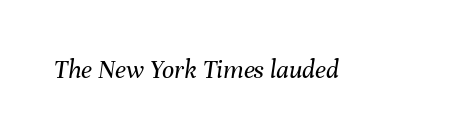
Glance below the letters and you will spot only blank space. The text carries the slant typical of an italic or oblique font. Stroke mass is kept to a normal reading level or below. The passage shown has conventional tracking throughout.
